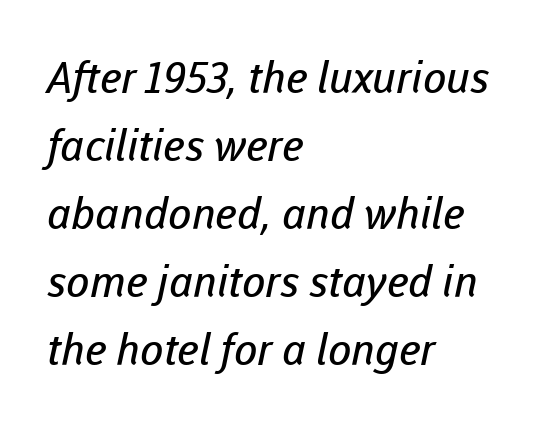
Q: Is the text bold? A: No.
Q: Is the typeface a serif or a sans-serif typeface? A: Sans-serif.
Q: Is the text underlined? A: No.
Q: How is the paragraph aligned? A: Left-aligned.
Q: Is the spacing between letters normal or unusually wide? A: Normal.
Q: Is the spacing between lines tight, normal or loose? A: Normal.
Q: Width (condensed, normal, or wide)? A: Normal.
Q: Stroke contrast? A: Low.
Q: x-height? A: Medium.
Q: Monospaced? A: No.
